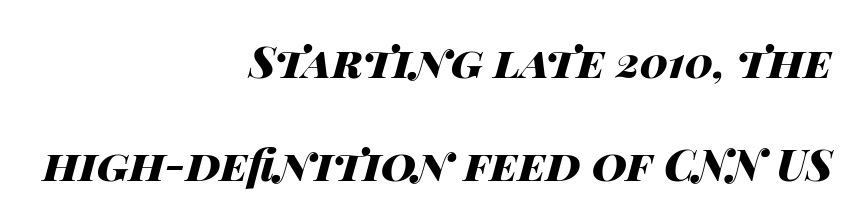
Q: Is the text bold? A: Yes.
Q: Is the text italic (slanted)? A: Yes, it leans right by about 14 degrees.
Q: Is the text underlined? A: No.
Q: How is the paragraph aligned? A: Right-aligned.
Q: Is the spacing between letters normal or unusually wide? A: Normal.
Q: Is the spacing between lines tight, normal or loose? A: Loose.
Q: Width (condensed, normal, or wide)? A: Wide.
Q: Stroke contrast? A: High.
Q: x-height? A: Large.
Q: Monospaced? A: No.
